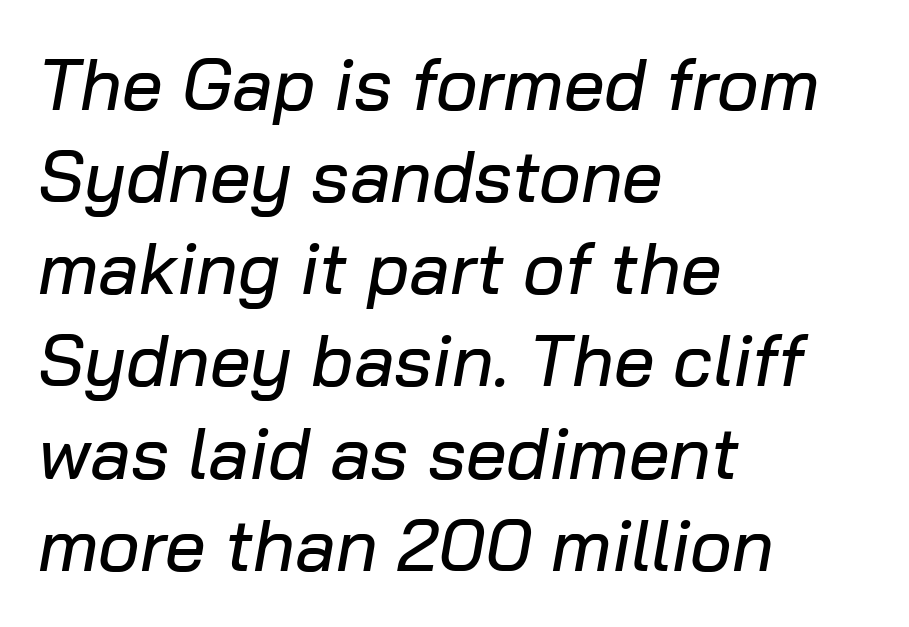
Looks like regular typesetting: each glyph gets only the width it needs. Emphasis-style slanted type is in use. Every row of glyphs begins at an identical x-position on the left. A typesetter would call this leading conventional body-copy spacing. Nobody drew a line under any word here.
